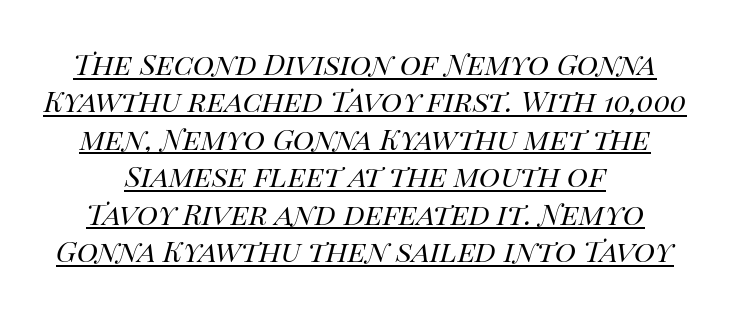
{"italic": "yes", "lean": "right", "slant_degrees": 14, "bold": "no", "weight": "regular", "width": "normal", "stroke_contrast": "high", "x_height": "large", "monospaced": "no", "underline": "yes", "line_spacing": "normal", "line_spacing_ratio": 1.29, "letter_spacing": "normal", "letter_spacing_em": 0.0, "glyph_px": 29}
